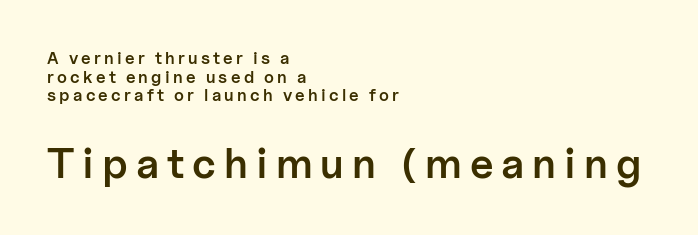
{"serif": "no", "italic": "no", "bold": "semi", "weight": "semibold", "width": "normal", "stroke_contrast": "low", "x_height": "medium", "monospaced": "no", "underline": "no", "align": "left", "line_spacing": "tight", "line_spacing_ratio": 1.1, "larger_block": "second", "size_ratio": 2.47, "glyph_px": 42}
